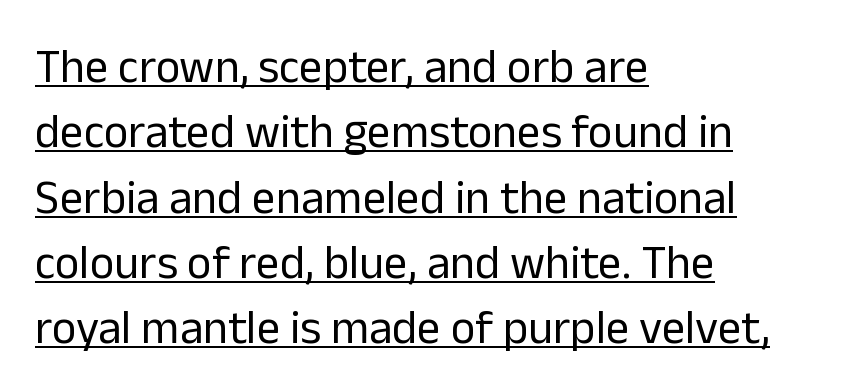
The image shows 47 px regular-weight sans-serif type, upright; set left-aligned, normal line spacing (1.39x), normal letter spacing, underlined; low stroke contrast and a medium x-height.
